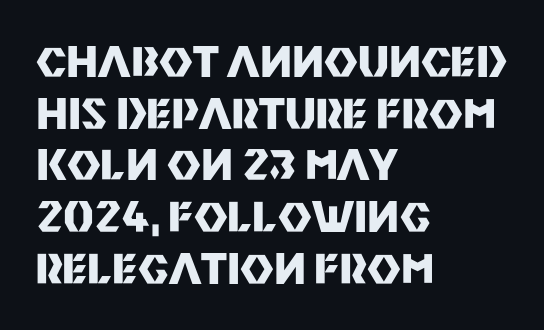
Q: Is the text bold? A: Yes.
Q: Is the text italic (slanted)? A: No, it is upright.
Q: Is the typeface a serif or a sans-serif typeface? A: Sans-serif.
Q: Is the text underlined? A: No.
Q: How is the paragraph aligned? A: Left-aligned.
Q: Is the spacing between letters normal or unusually wide? A: Normal.
Q: Is the spacing between lines tight, normal or loose? A: Normal.
Q: Width (condensed, normal, or wide)? A: Normal.
Q: Stroke contrast? A: Medium.
Q: x-height? A: Large.
Q: Monospaced? A: No.
